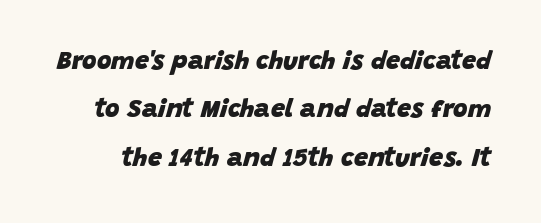
Q: Is the text bold? A: Yes.
Q: Is the text italic (slanted)? A: Yes, it leans right by about 15 degrees.
Q: Is the text underlined? A: No.
Q: Is the spacing between letters normal or unusually wide? A: Normal.
Q: Is the spacing between lines tight, normal or loose? A: Loose.
